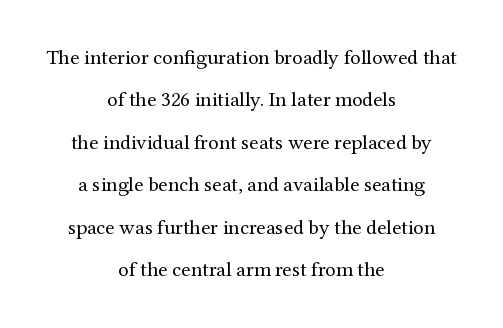
{"italic": "no", "bold": "no", "underline": "no", "align": "center", "line_spacing": "loose", "line_spacing_ratio": 2.02, "letter_spacing": "normal", "letter_spacing_em": 0.0, "glyph_px": 21}
